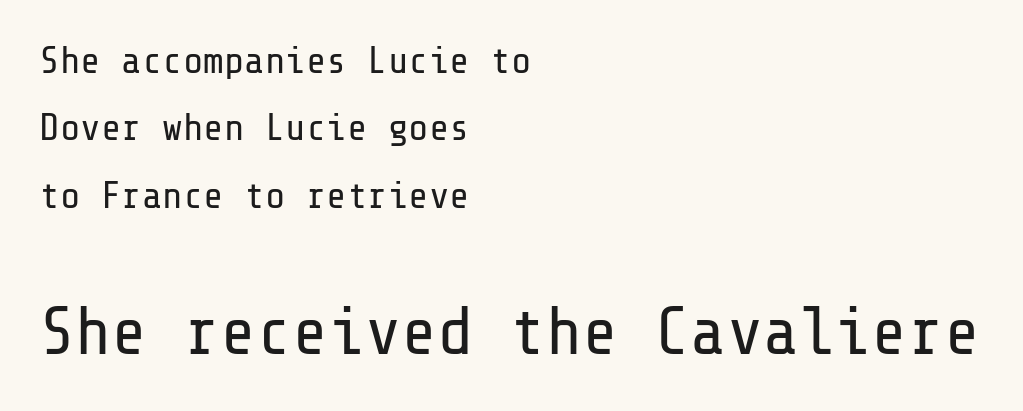
{"serif": "no", "italic": "no", "bold": "no", "weight": "regular", "width": "normal", "stroke_contrast": "low", "x_height": "medium", "underline": "no", "align": "left", "line_spacing_ratio": 1.77, "letter_spacing": "normal", "letter_spacing_em": 0.0, "larger_block": "second", "size_ratio": 1.76, "glyph_px": 67}
